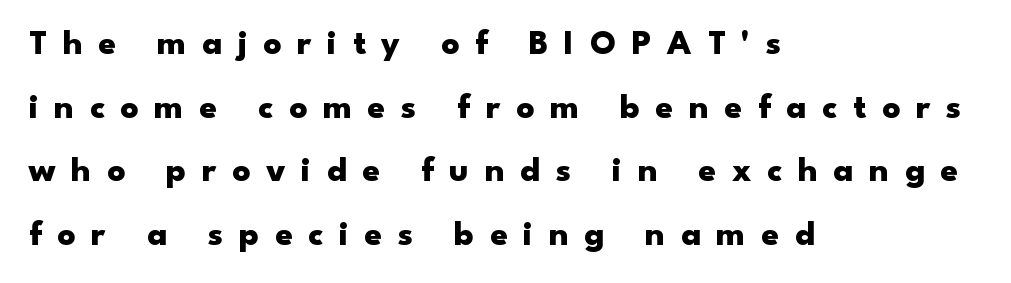
The image shows 35 px heavy, wide sans-serif type, upright; set left-aligned, line spacing 1.82x, unusually wide letter spacing (+0.45 em), not underlined; low stroke contrast and a small x-height.
